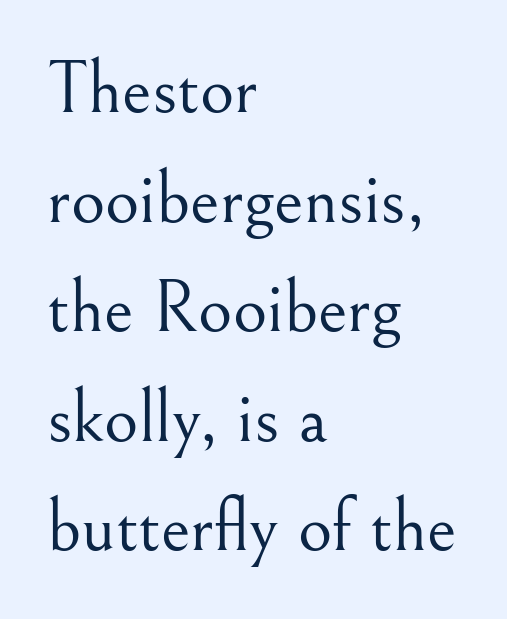
The image shows 74 px light serif type, upright; set left-aligned, normal line spacing (1.48x), normal letter spacing, not underlined; medium stroke contrast and a small x-height.
